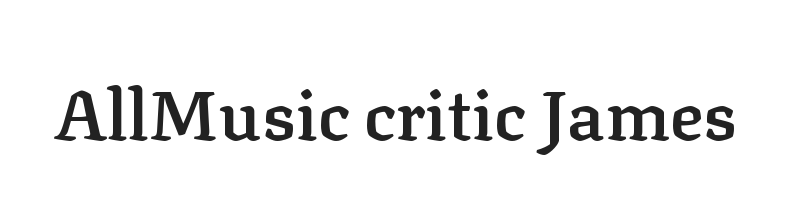
{"serif": "yes", "italic": "no", "bold": "semi", "weight": "semibold", "width": "normal", "stroke_contrast": "low", "x_height": "medium", "monospaced": "no", "underline": "no", "letter_spacing": "normal", "letter_spacing_em": 0.0, "glyph_px": 70}
